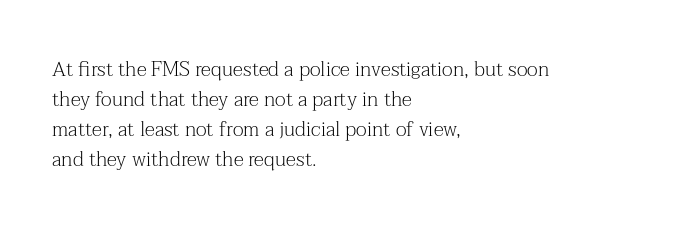
The face looks like a standard text weight, possibly lighter. A normal amount of white space separates one row of letters from the next. Line beginnings align vertically; line endings do not. The horizontal fit of the characters is conventional and even. The passage shown is not underscored anywhere.
